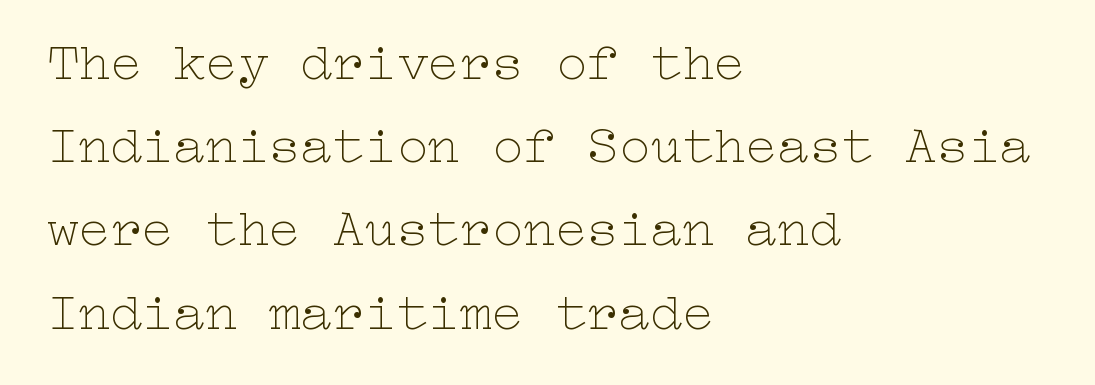
Leftover space on each line is placed entirely after the last word. The line texture is even and compact thanks to regular tracking. You can tell it's not italic because the verticals are truly vertical. Stroke mass is kept to a normal reading level or below. Each new line begins a customary step beneath the previous one. Anything drawn beneath the words? Only blank space.
